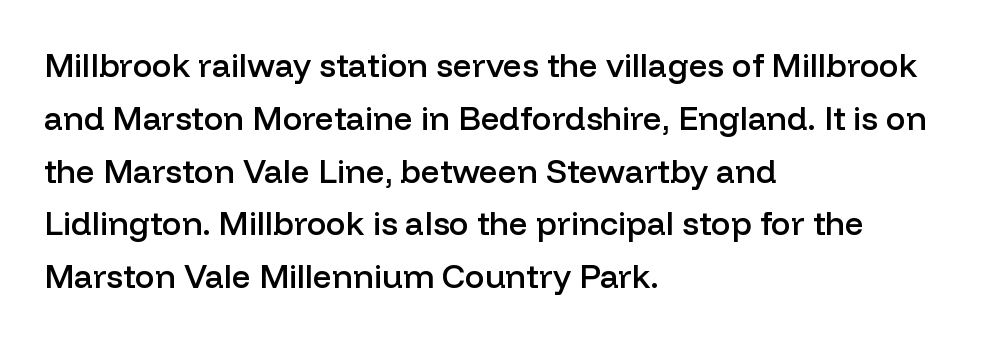
{"serif": "no", "italic": "no", "bold": "semi", "weight": "semibold", "width": "normal", "stroke_contrast": "low", "x_height": "medium", "monospaced": "no", "underline": "no", "align": "left", "line_spacing": "normal", "line_spacing_ratio": 1.6, "letter_spacing": "normal", "letter_spacing_em": 0.0, "glyph_px": 33}
